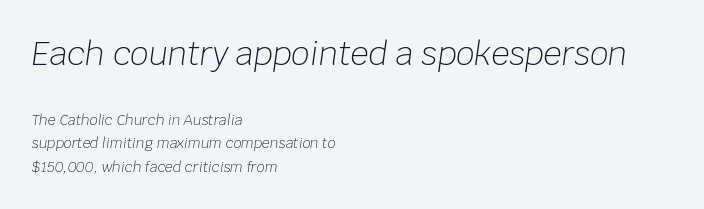
The image shows 32 px light type, italic (leaning right); set left-aligned, normal line spacing (1.65x), normal letter spacing, not underlined; the first (top) block is 2.29x larger; low stroke contrast and a large x-height.
